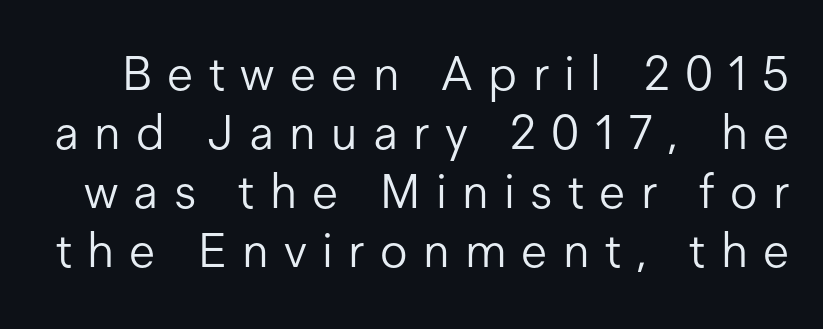
No italicization has been applied; the sample stays upright. The letters advance in unequal steps, a hallmark of proportional type. Compared with a typical body face, this is equally light or lighter still. The typeface chosen for these lines omits serifs.
